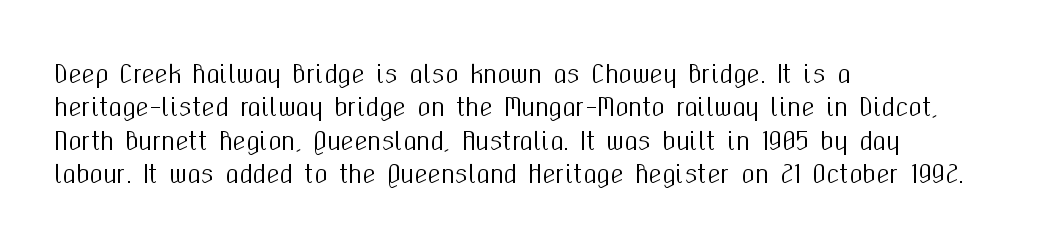
{"italic": "no", "underline": "no", "align": "left", "line_spacing": "normal", "line_spacing_ratio": 1.39, "letter_spacing": "normal", "letter_spacing_em": 0.0, "glyph_px": 24}
